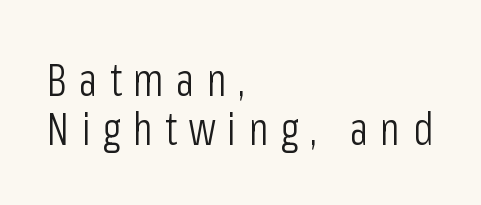
Looks like regular typesetting: each glyph gets only the width it needs. Type style note: lacks serifs. Every character sits straight up, as roman type does. Which margin do the lines hug? The left one — the right edge is uneven.
